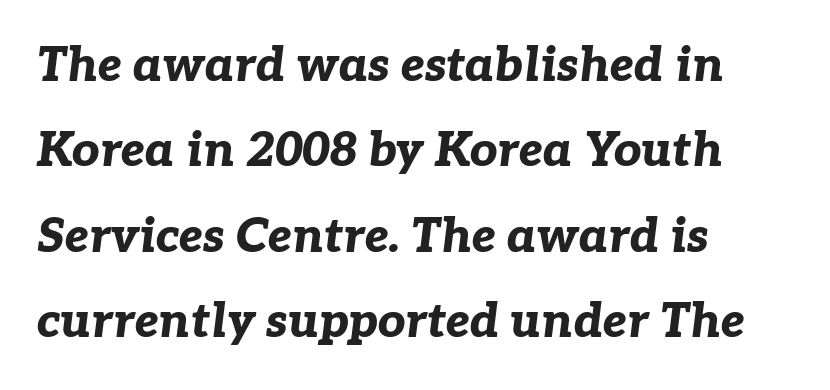
Default kerning and tracking; the words read as compact shapes. The specimen omits any rule beneath the text block's lines. These lines are rendered in a variable-pitch font. This is heavy type, rendered in bold.
